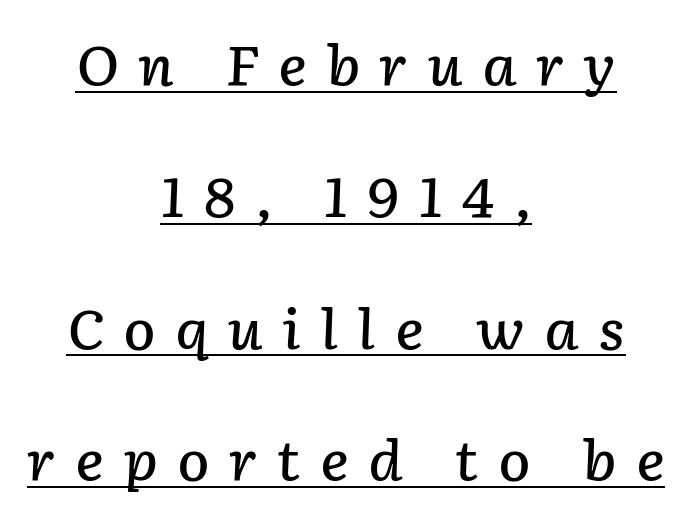
Q: Is the text bold? A: Semi-bold.
Q: Is the text italic (slanted)? A: Yes, it leans right by about 2 degrees.
Q: Is the text underlined? A: Yes.
Q: How is the paragraph aligned? A: Centered.
Q: Is the spacing between letters normal or unusually wide? A: Unusually wide.
Q: Is the spacing between lines tight, normal or loose? A: Loose.
Q: Width (condensed, normal, or wide)? A: Normal.
Q: Stroke contrast? A: Low.
Q: x-height? A: Medium.
Q: Monospaced? A: No.
